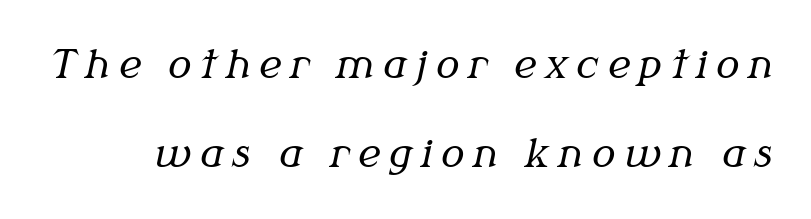
Every character sits at an angle, as italics do. The type family on display is of the serif kind. Unbolded letterforms with no extra heft. You could fit nearly another row in the gap between these rows. Here the glyphs are tracked loosely, breaking word shapes into spaced letters.
